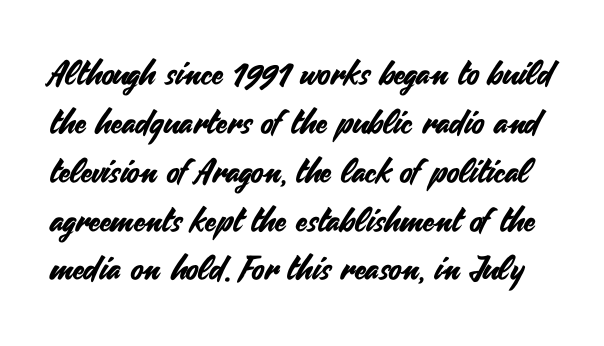
{"serif": "no", "width": "normal", "stroke_contrast": "medium", "x_height": "small", "monospaced": "no", "underline": "no", "line_spacing": "normal", "line_spacing_ratio": 1.48, "letter_spacing": "normal", "letter_spacing_em": 0.0, "glyph_px": 33}
